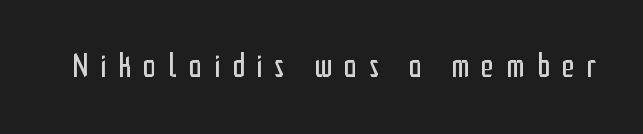
{"serif": "no", "italic": "no", "bold": "no", "weight": "regular", "width": "condensed", "stroke_contrast": "low", "x_height": "medium", "monospaced": "no", "underline": "no", "letter_spacing": "wide", "letter_spacing_em": 0.36, "glyph_px": 33}
